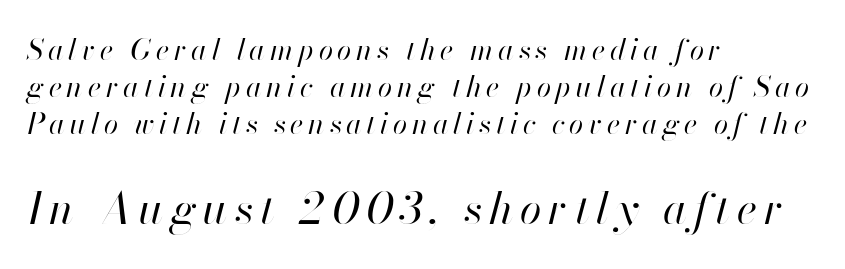
Casual observation: everything's shoved over to the left. A quiet, ordinary-to-light weight characterises the typeface. Each row of text sits above clean, open space. Reading down the column, the eye jumps a familiar distance to each next line.
